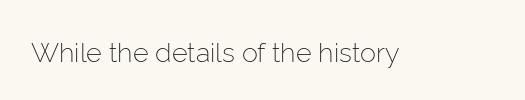
The image shows 27 px text type, upright; set normal letter spacing, not underlined.
